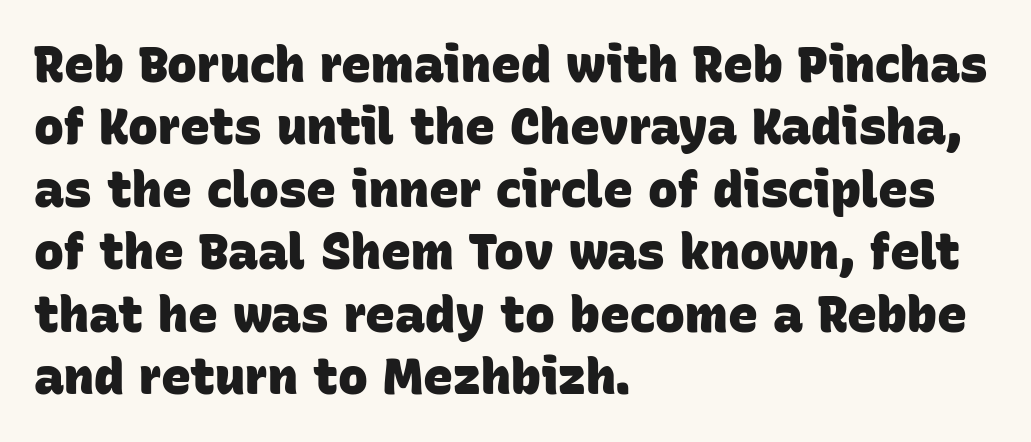
Q: Is the text bold? A: Yes.
Q: Is the typeface a serif or a sans-serif typeface? A: Sans-serif.
Q: Is the text underlined? A: No.
Q: How is the paragraph aligned? A: Left-aligned.
Q: Is the spacing between letters normal or unusually wide? A: Normal.
Q: Is the spacing between lines tight, normal or loose? A: Normal.
Q: Width (condensed, normal, or wide)? A: Normal.
Q: Stroke contrast? A: Low.
Q: x-height? A: Large.
Q: Monospaced? A: No.
